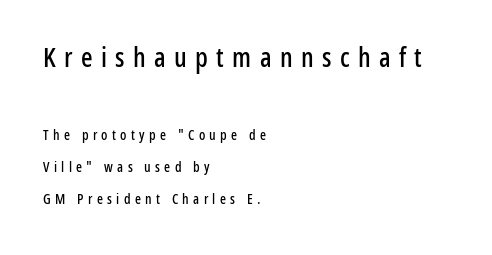
Each word looks stretched out because of the extra space between its letters. Plain, unruled lines of type. Here the first block reads like a headline and the second like body copy. The ragged edge is on the right, which tells us the setting is flush left. This is roman type, the default non-slanted kind. The vertical gap from one line to the next is large.
